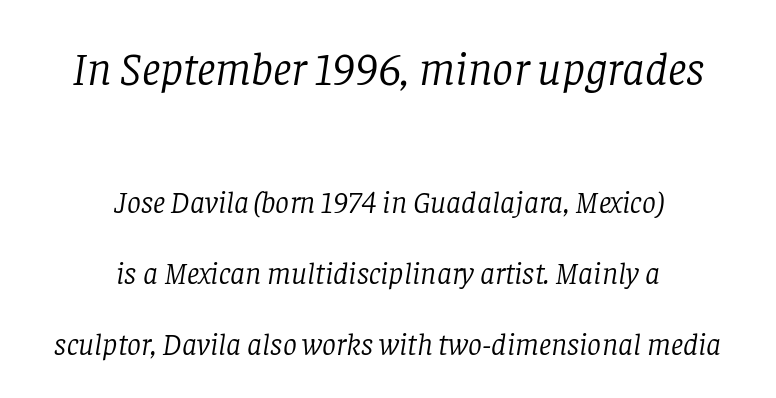
Q: Is the text bold? A: No.
Q: Is the text italic (slanted)? A: Yes, it leans right by about 8 degrees.
Q: Is the typeface a serif or a sans-serif typeface? A: Serif.
Q: Is the text underlined? A: No.
Q: How is the paragraph aligned? A: Centered.
Q: Is the spacing between letters normal or unusually wide? A: Normal.
Q: Is the spacing between lines tight, normal or loose? A: Loose.
Q: Which block of text is set in a larger size, the first (top) or the second (bottom)? A: The first (top) one.
Q: Width (condensed, normal, or wide)? A: Normal.
Q: Stroke contrast? A: Low.
Q: x-height? A: Large.
Q: Monospaced? A: No.
